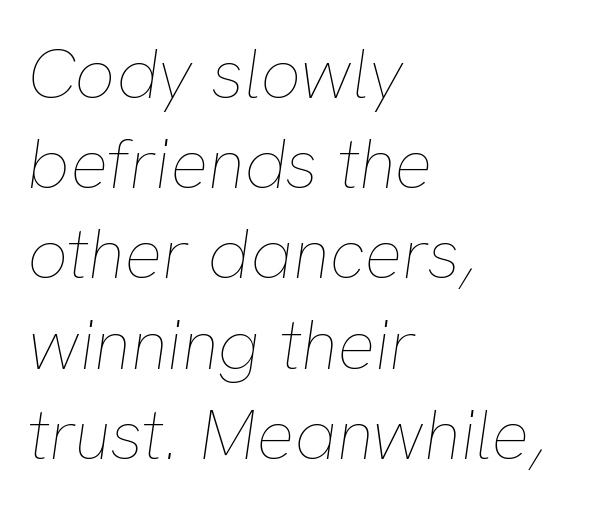
{"italic": "yes", "lean": "right", "slant_degrees": 8, "bold": "no", "weight": "thin", "width": "normal", "stroke_contrast": "low", "x_height": "medium", "monospaced": "no", "underline": "no", "align": "left", "line_spacing": "normal", "line_spacing_ratio": 1.27, "letter_spacing": "normal", "letter_spacing_em": 0.0, "glyph_px": 71}
